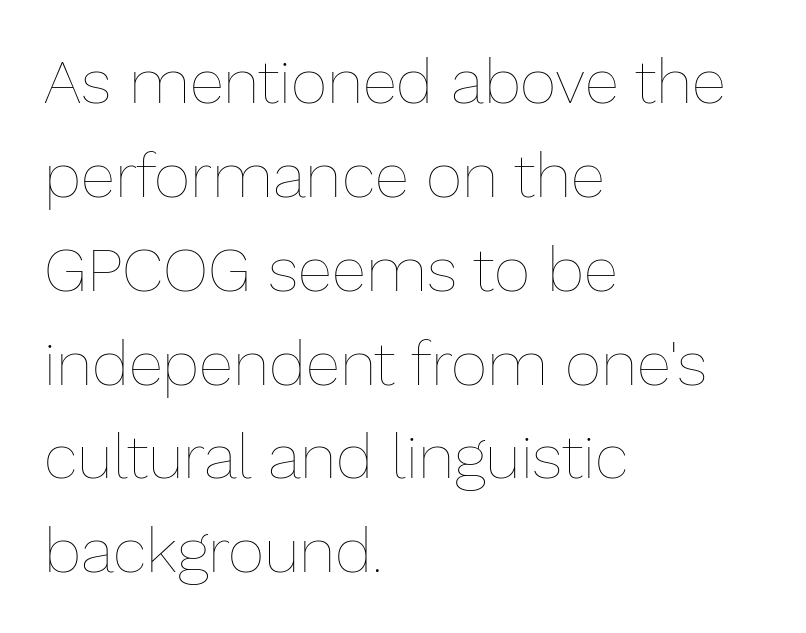
Q: Is the text bold? A: No.
Q: Is the text italic (slanted)? A: No, it is upright.
Q: Is the text underlined? A: No.
Q: How is the paragraph aligned? A: Left-aligned.
Q: Is the spacing between letters normal or unusually wide? A: Normal.
Q: Is the spacing between lines tight, normal or loose? A: Normal.
Q: Width (condensed, normal, or wide)? A: Normal.
Q: Stroke contrast? A: Low.
Q: x-height? A: Medium.
Q: Monospaced? A: No.
